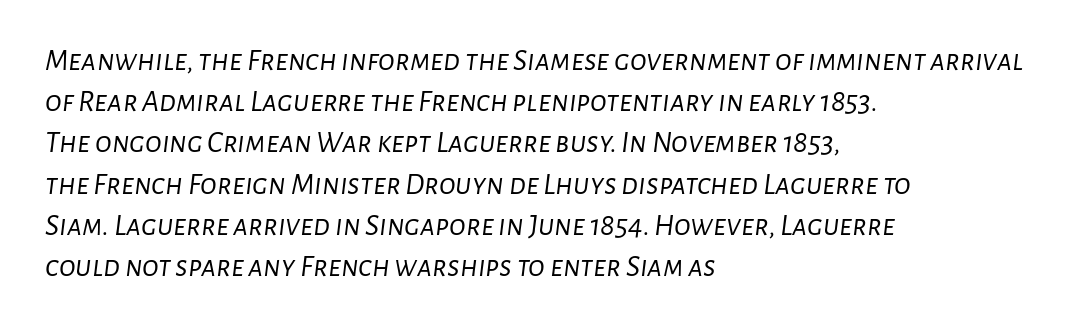
{"italic": "yes", "lean": "right", "slant_degrees": 7, "bold": "no", "weight": "light", "width": "normal", "stroke_contrast": "low", "x_height": "medium", "monospaced": "no", "underline": "no", "align": "left", "line_spacing": "normal", "line_spacing_ratio": 1.33, "letter_spacing": "normal", "letter_spacing_em": 0.0, "glyph_px": 31}
